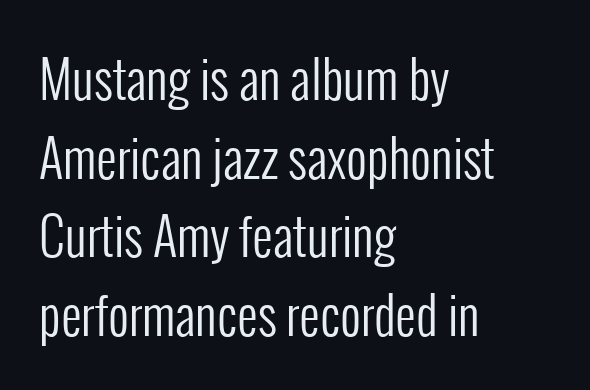
Q: Is the text bold? A: No.
Q: Is the text italic (slanted)? A: No, it is upright.
Q: Is the typeface a serif or a sans-serif typeface? A: Sans-serif.
Q: Is the text underlined? A: No.
Q: How is the paragraph aligned? A: Left-aligned.
Q: Is the spacing between letters normal or unusually wide? A: Normal.
Q: Is the spacing between lines tight, normal or loose? A: Normal.
Q: Width (condensed, normal, or wide)? A: Condensed.
Q: Stroke contrast? A: Low.
Q: x-height? A: Medium.
Q: Monospaced? A: No.
